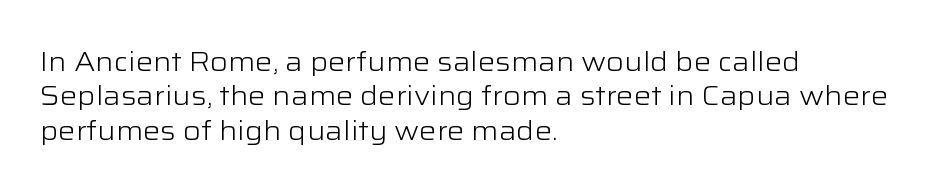
Q: Is the text bold? A: No.
Q: Is the text italic (slanted)? A: No, it is upright.
Q: Is the text underlined? A: No.
Q: How is the paragraph aligned? A: Left-aligned.
Q: Is the spacing between letters normal or unusually wide? A: Normal.
Q: Is the spacing between lines tight, normal or loose? A: Normal.
